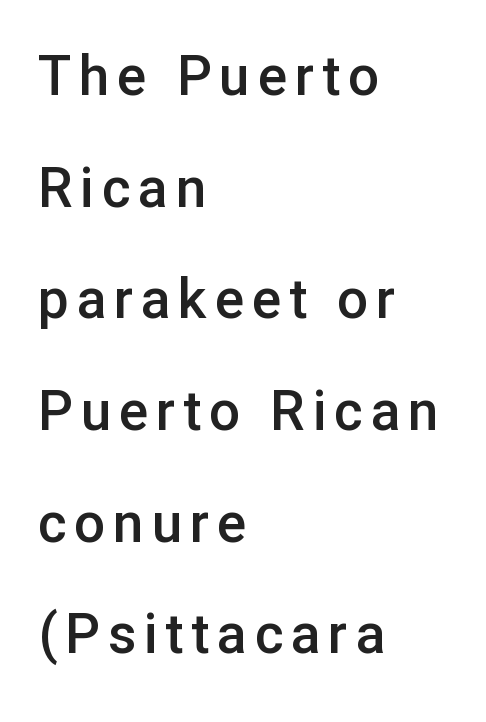
The face used here is proportionally spaced, like ordinary book or web type. Horizontal alignment here is leftward, the default for most running prose. Rule under the text: the space is simply empty. Emphasis by weight is partial: semibold. Vertical strokes here are truly vertical. Vertical spacing — loose.
